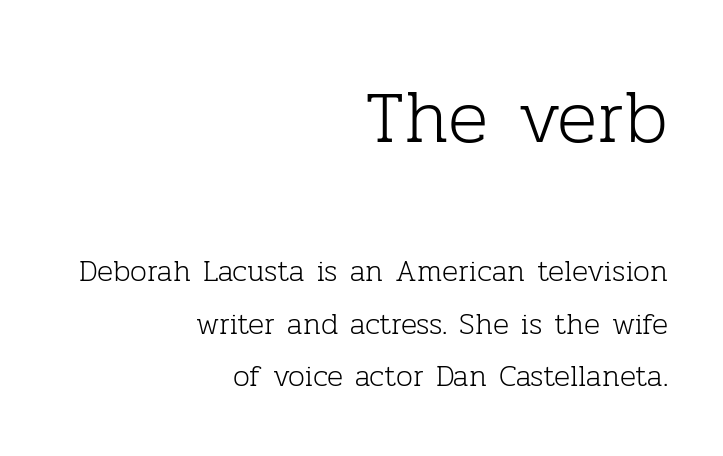
The image shows 75 px light serif type, upright; set right-aligned, line spacing 1.75x, normal letter spacing, not underlined; the first (top) block is 2.5x larger; low stroke contrast and a medium x-height.
